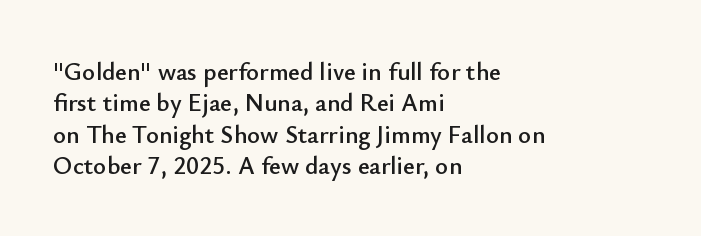
Q: Is the text italic (slanted)? A: No, it is upright.
Q: Is the text underlined? A: No.
Q: How is the paragraph aligned? A: Left-aligned.
Q: Is the spacing between letters normal or unusually wide? A: Normal.
Q: Is the spacing between lines tight, normal or loose? A: Normal.
